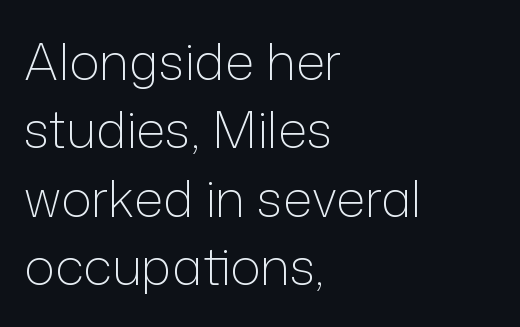
The image shows 51 px light sans-serif type, upright; set left-aligned, normal line spacing (1.34x), normal letter spacing, not underlined; low stroke contrast and a medium x-height.
